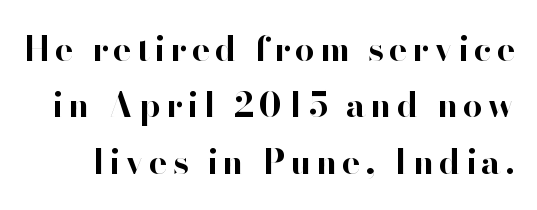
The image shows 34 px bold sans-serif type, upright; set normal line spacing (1.66x), not underlined; high stroke contrast and a small x-height.
